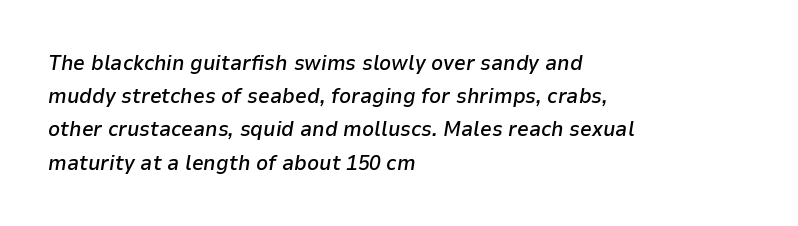
{"italic": "yes", "lean": "right", "slant_degrees": 9, "bold": "semi", "underline": "no", "align": "left", "line_spacing": "normal", "line_spacing_ratio": 1.58, "letter_spacing": "normal", "letter_spacing_em": 0.0, "glyph_px": 21}
